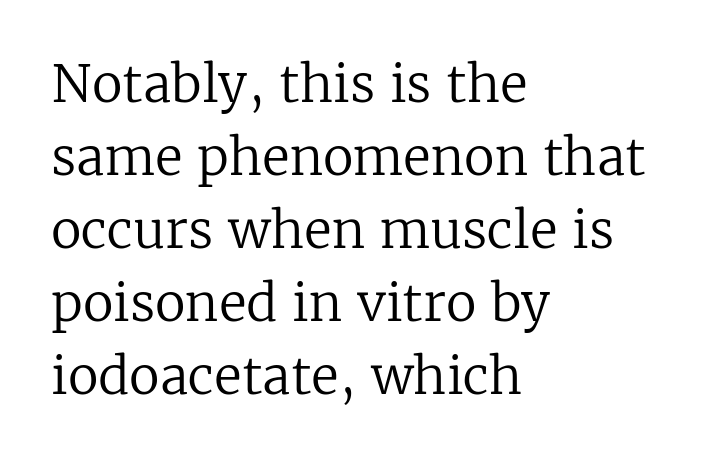
Q: Is the text bold? A: No.
Q: Is the text italic (slanted)? A: No, it is upright.
Q: Is the typeface a serif or a sans-serif typeface? A: Serif.
Q: Is the text underlined? A: No.
Q: How is the paragraph aligned? A: Left-aligned.
Q: Is the spacing between letters normal or unusually wide? A: Normal.
Q: Is the spacing between lines tight, normal or loose? A: Normal.
Q: Width (condensed, normal, or wide)? A: Normal.
Q: Stroke contrast? A: Low.
Q: x-height? A: Medium.
Q: Monospaced? A: No.
